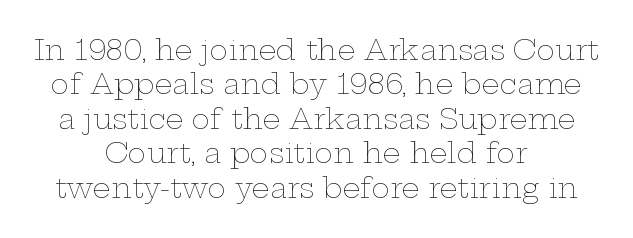
Q: Is the text bold? A: No.
Q: Is the text italic (slanted)? A: No, it is upright.
Q: Is the text underlined? A: No.
Q: How is the paragraph aligned? A: Centered.
Q: Is the spacing between letters normal or unusually wide? A: Normal.
Q: Width (condensed, normal, or wide)? A: Wide.
Q: Stroke contrast? A: Low.
Q: x-height? A: Medium.
Q: Monospaced? A: No.
